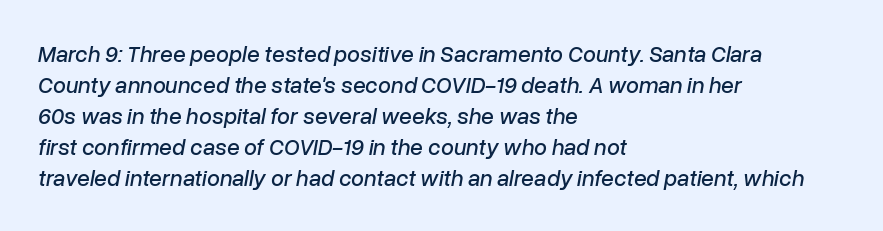
Q: Is the text italic (slanted)? A: Yes, it leans right by about 10 degrees.
Q: Is the text underlined? A: No.
Q: How is the paragraph aligned? A: Left-aligned.
Q: Is the spacing between letters normal or unusually wide? A: Normal.
Q: Is the spacing between lines tight, normal or loose? A: Normal.
